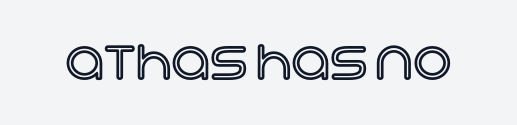
Q: Is the text italic (slanted)? A: No, it is upright.
Q: Is the text underlined? A: No.
Q: Is the spacing between letters normal or unusually wide? A: Normal.
Q: Width (condensed, normal, or wide)? A: Normal.
Q: x-height? A: Large.
Q: Monospaced? A: No.
